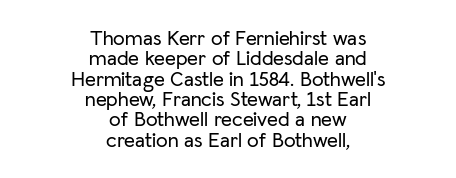
Q: Is the text italic (slanted)? A: No, it is upright.
Q: Is the text underlined? A: No.
Q: How is the paragraph aligned? A: Centered.
Q: Is the spacing between letters normal or unusually wide? A: Normal.
Q: Is the spacing between lines tight, normal or loose? A: Tight.
